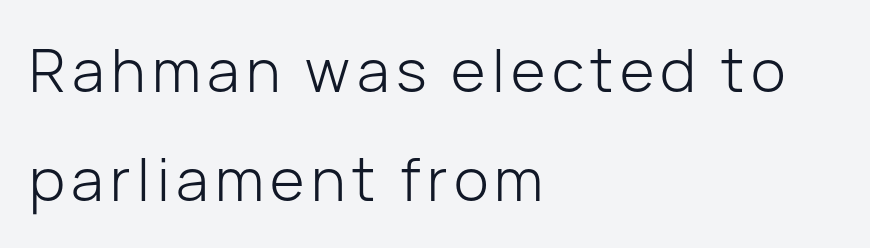
The image shows 59 px light sans-serif type, upright; set left-aligned, line spacing 1.84x, not underlined; low stroke contrast and a medium x-height.
